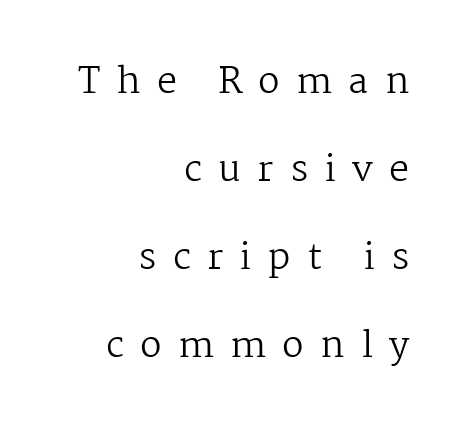
The face used here is proportionally spaced, like ordinary book or web type. A roman cut, with each character standing at attention. Lines of text with bare space underneath. In terms of leading, this rendering errs on the spacious side.
